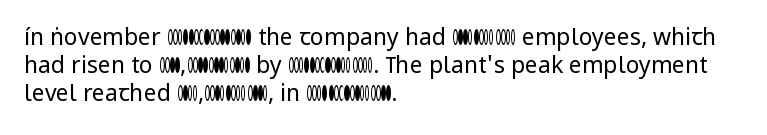
The image shows 23 px text type, upright; set left-aligned, line spacing 1.21x, normal letter spacing, not underlined.
